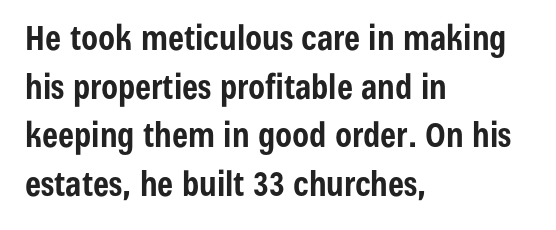
The image shows 34 px bold, condensed sans-serif type, upright; set left-aligned, normal line spacing (1.43x), normal letter spacing, not underlined; low stroke contrast and a medium x-height.
